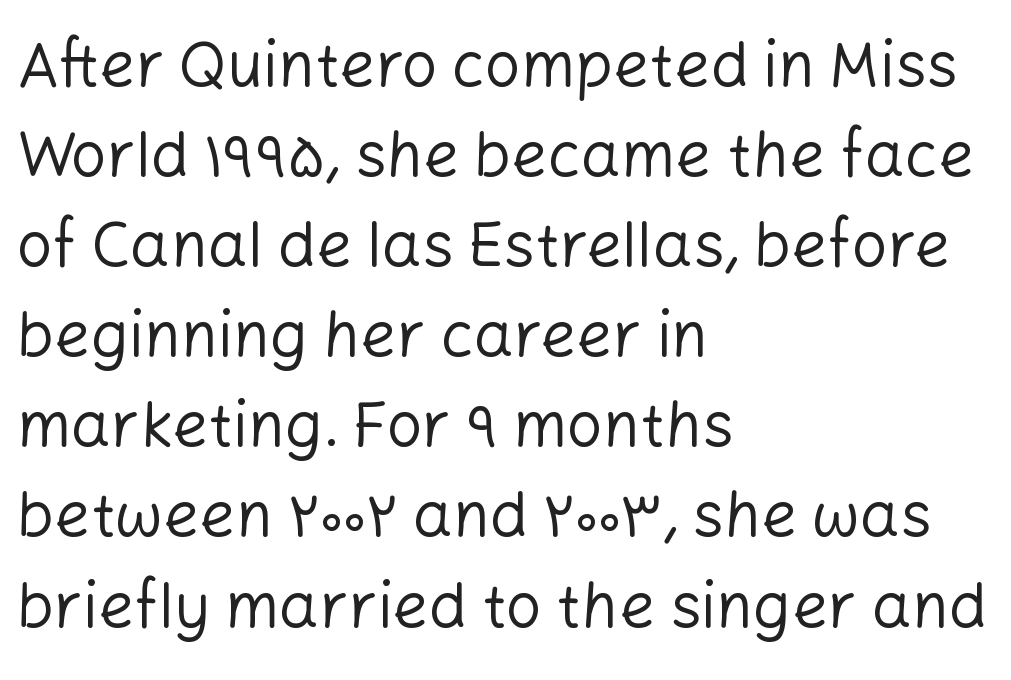
Stroke mass is kept to a normal reading level or below. Letterform terminals end flat and unadorned throughout the passage. The space between consecutive lines is moderate. Spacing verdict: proportional, widths tailored to each character.
